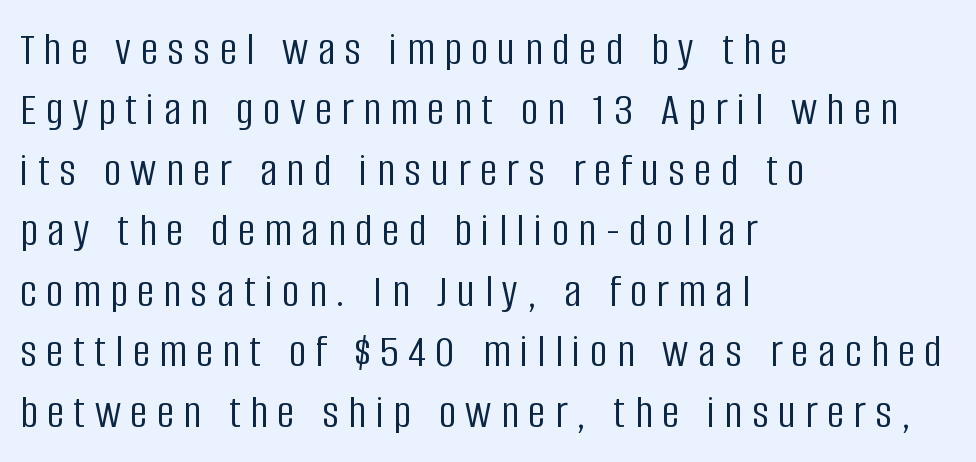
Observe the absence of serifs on each vertical stroke in this sample. Stems and bowls with no extra thickness — not bold. A typesetter would call this proportional, since set widths differ per character. Rows of type keep a routine distance in the vertical direction. The letters stand straight up with perfectly vertical stems. The ragged edge is on the right, which tells us the setting is flush left.
